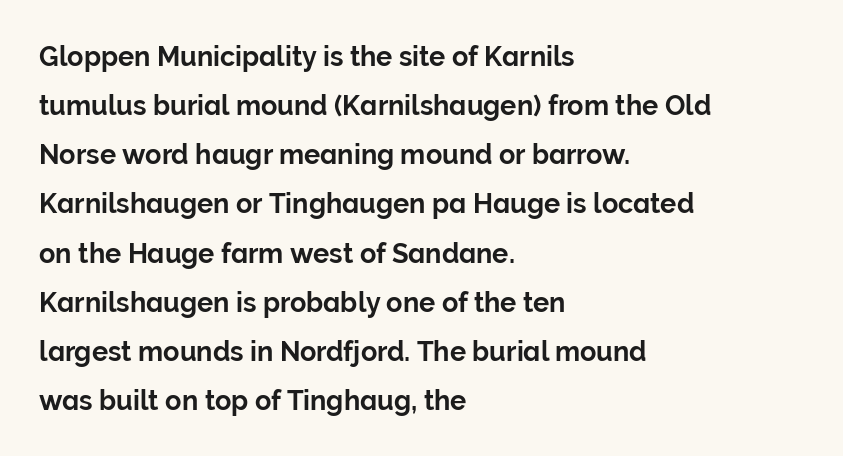
The image shows 27 px text type, upright; set left-aligned, line spacing 1.82x, normal letter spacing, not underlined.
